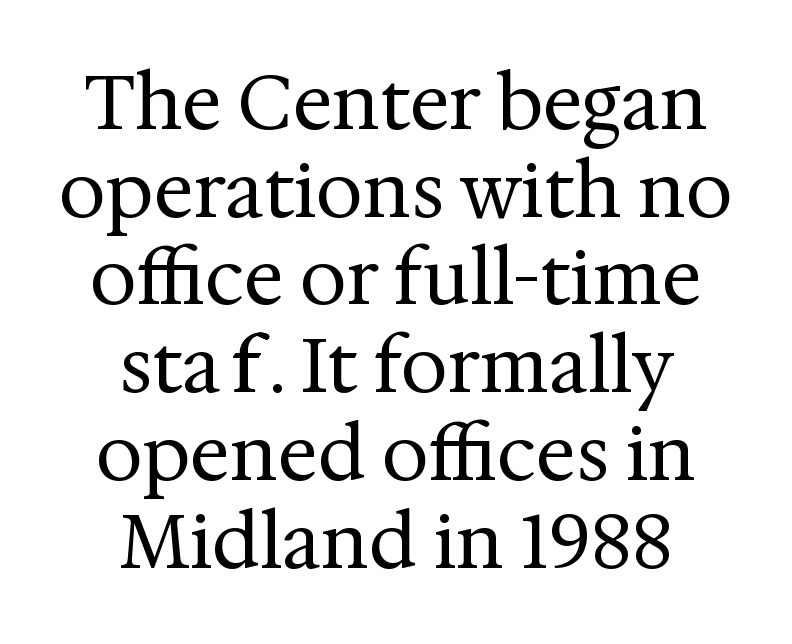
{"serif": "yes", "italic": "no", "bold": "no", "weight": "regular", "width": "normal", "stroke_contrast": "medium", "x_height": "medium", "monospaced": "no", "underline": "no", "align": "center", "line_spacing_ratio": 1.17, "letter_spacing": "normal", "letter_spacing_em": 0.0, "glyph_px": 75}
